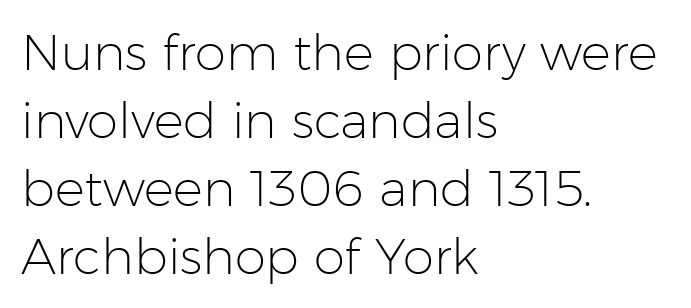
{"serif": "no", "italic": "no", "bold": "no", "weight": "light", "width": "normal", "stroke_contrast": "low", "x_height": "medium", "monospaced": "no", "underline": "no", "align": "left", "line_spacing": "normal", "line_spacing_ratio": 1.36, "letter_spacing": "normal", "letter_spacing_em": 0.0, "glyph_px": 50}
